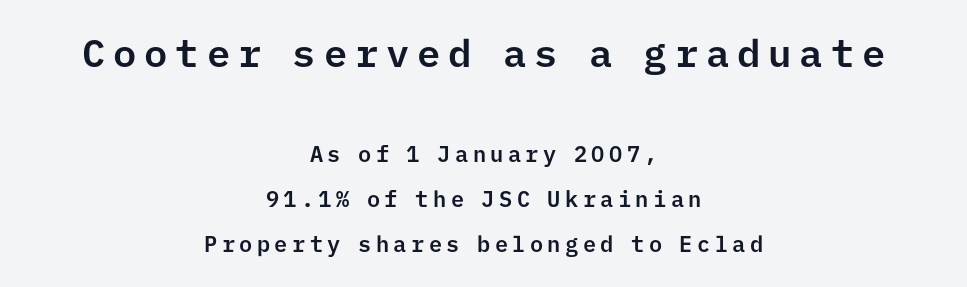
{"serif": "no", "italic": "no", "width": "normal", "stroke_contrast": "low", "x_height": "medium", "monospaced": "yes", "underline": "no", "align": "center", "line_spacing": "loose", "line_spacing_ratio": 2.06, "letter_spacing": "wide", "letter_spacing_em": 0.2, "larger_block": "first", "size_ratio": 1.77, "glyph_px": 39}
